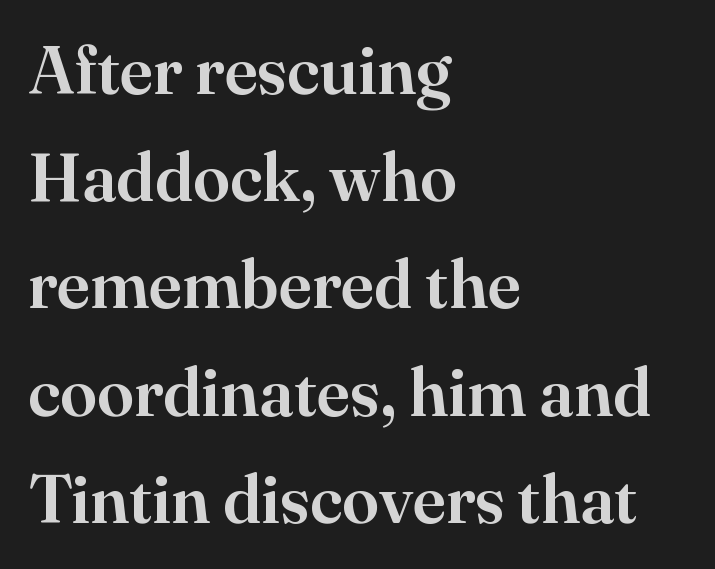
The image shows 67 px serif type, upright; set left-aligned, normal line spacing (1.6x), normal letter spacing, not underlined; high stroke contrast and a small x-height.
